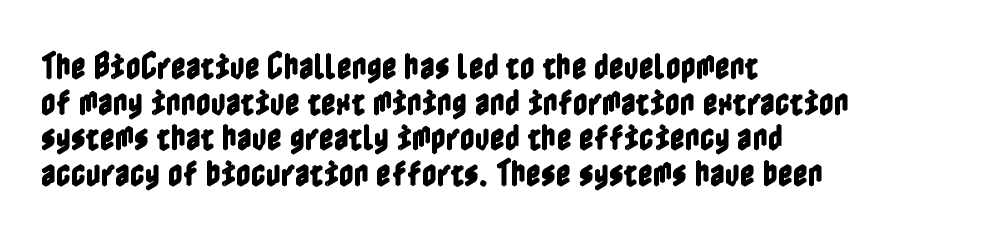
Q: Is the text italic (slanted)? A: No, it is upright.
Q: Is the text underlined? A: No.
Q: How is the paragraph aligned? A: Left-aligned.
Q: Is the spacing between letters normal or unusually wide? A: Normal.
Q: Width (condensed, normal, or wide)? A: Condensed.
Q: x-height? A: Medium.
